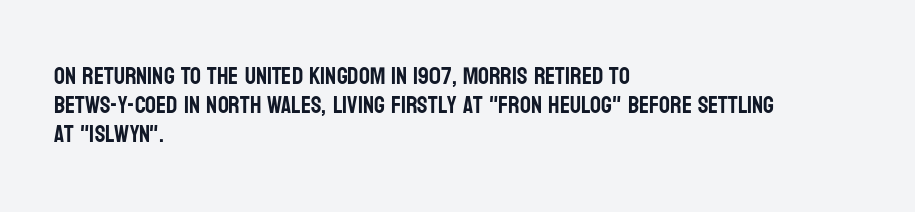
{"italic": "no", "underline": "no", "align": "left", "line_spacing_ratio": 1.21, "letter_spacing": "normal", "letter_spacing_em": 0.0, "glyph_px": 24}
